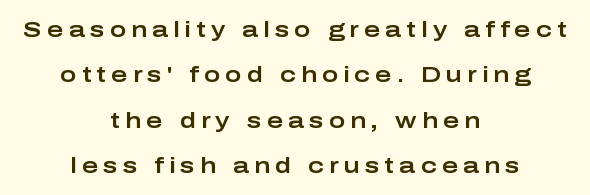
The image shows 22 px text type, upright; set centered, loose line spacing (2.06x), unusually wide letter spacing (+0.23 em), not underlined.
